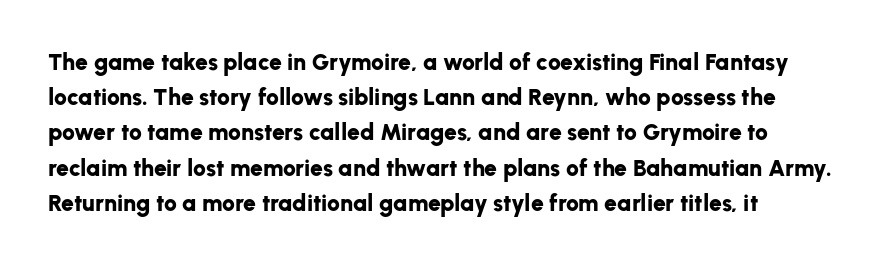
The foot of each line stays bare and open. If you measured baseline to baseline, you'd find a middling distance. Strong, thick strokes mark this as bold type. Quick note: not italic, upright.
